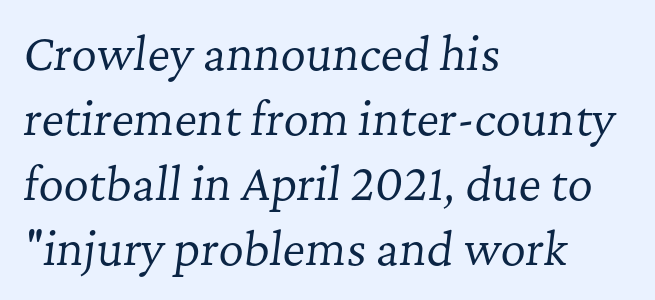
Only glyphs here, with clear space below each row. It's the slanting kind of type. Caption: face not bold, strokes unweighted. These lines are set flush left with a ragged right edge.
